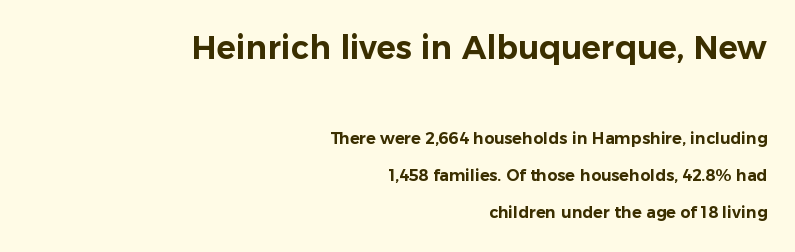
The image shows 32 px sans-serif type, upright; set right-aligned, loose line spacing (2.32x), normal letter spacing, not underlined; the first (top) block is 2.0x larger; low stroke contrast and a medium x-height.
